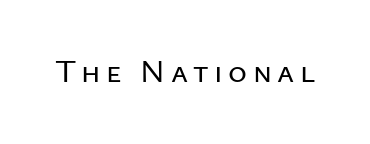
The gap between lines stays unmarked. In terms of posture, this sample is upright. The face used here is a sans, in the tradition of grotesques and geometrics. Do the characters align in a grid? No, the font is proportional.
